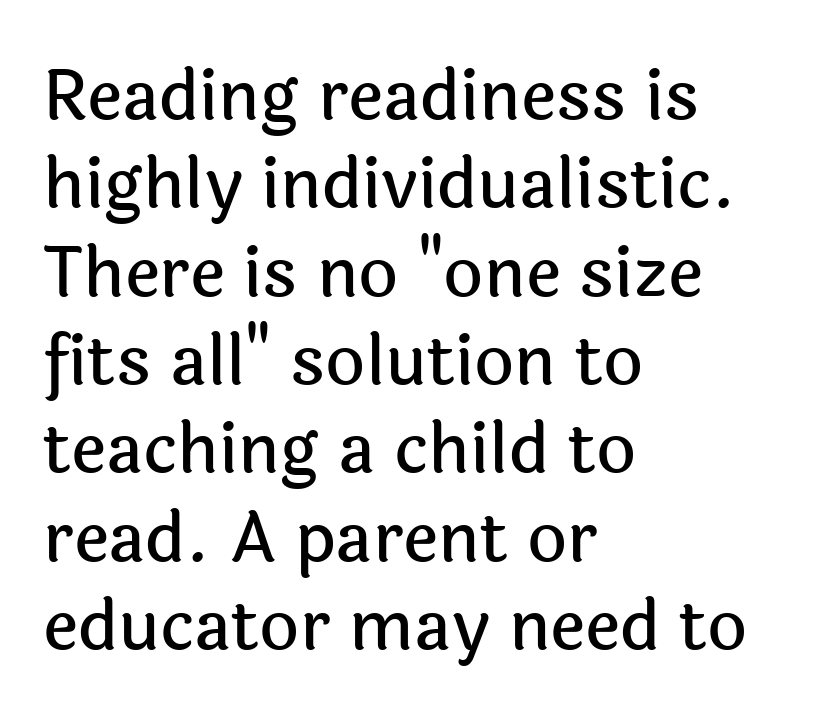
Q: Is the text italic (slanted)? A: No, it is upright.
Q: Is the typeface a serif or a sans-serif typeface? A: Sans-serif.
Q: Is the text underlined? A: No.
Q: How is the paragraph aligned? A: Left-aligned.
Q: Is the spacing between letters normal or unusually wide? A: Normal.
Q: Is the spacing between lines tight, normal or loose? A: Normal.
Q: Width (condensed, normal, or wide)? A: Normal.
Q: x-height? A: Medium.
Q: Monospaced? A: No.
